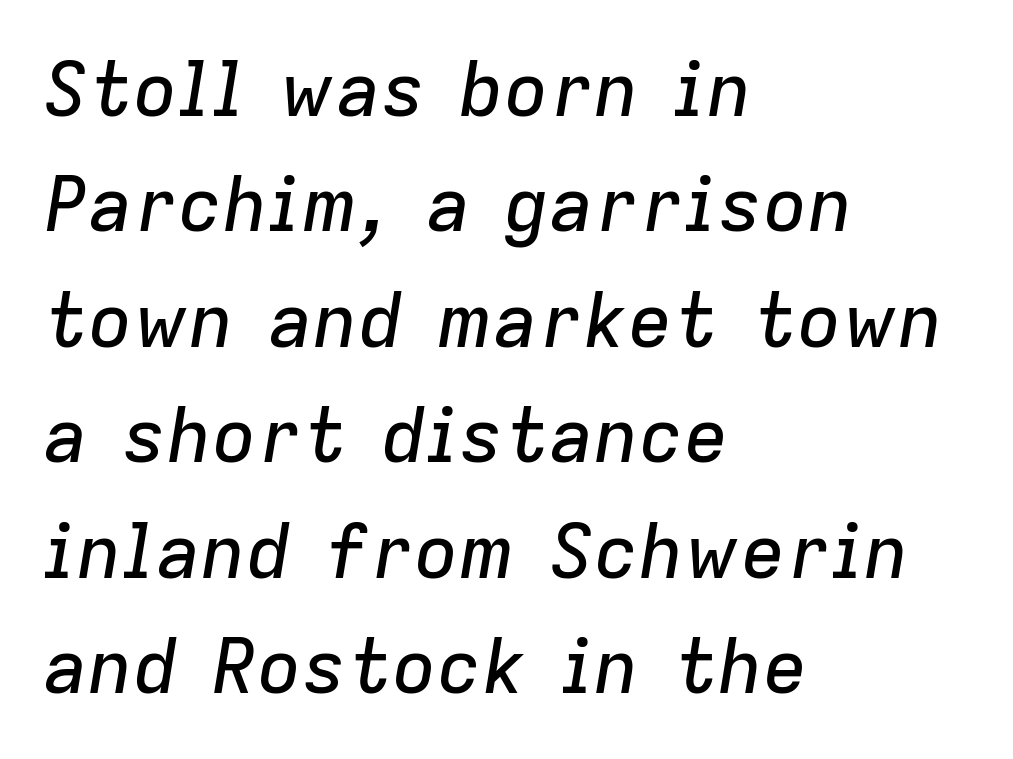
Q: Is the text italic (slanted)? A: Yes, it leans right by about 9 degrees.
Q: Is the text underlined? A: No.
Q: How is the paragraph aligned? A: Left-aligned.
Q: Is the spacing between letters normal or unusually wide? A: Normal.
Q: Is the spacing between lines tight, normal or loose? A: Normal.
Q: Width (condensed, normal, or wide)? A: Normal.
Q: Stroke contrast? A: Low.
Q: x-height? A: Medium.
Q: Monospaced? A: No.
